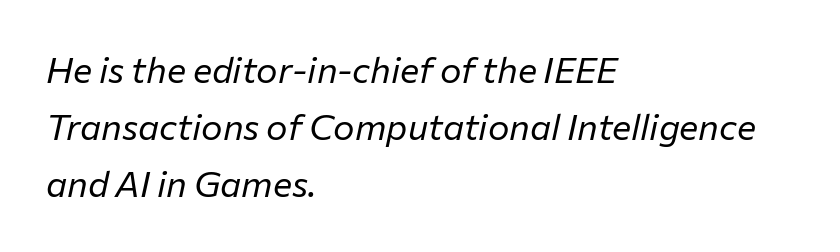
Q: Is the text bold? A: No.
Q: Is the text italic (slanted)? A: Yes, it leans right by about 12 degrees.
Q: Is the text underlined? A: No.
Q: How is the paragraph aligned? A: Left-aligned.
Q: Is the spacing between letters normal or unusually wide? A: Normal.
Q: Is the spacing between lines tight, normal or loose? A: Normal.
Q: Width (condensed, normal, or wide)? A: Normal.
Q: Stroke contrast? A: Low.
Q: x-height? A: Medium.
Q: Monospaced? A: No.
